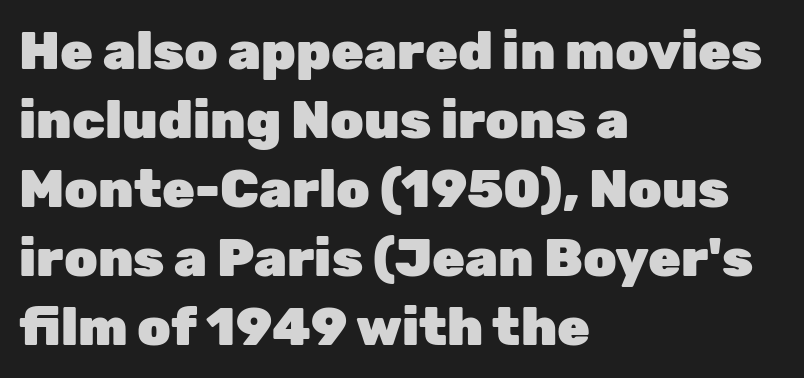
The image shows 53 px heavy sans-serif type, upright; set left-aligned, normal line spacing (1.3x), normal letter spacing, not underlined; low stroke contrast and a medium x-height.
